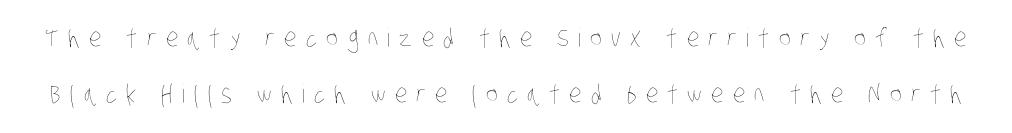
Vertical spacing — loose. The type is letterspaced generously, with wide tracking. The cut favours lightness, reaching ordinary text weight at its darkest. The string is rendered with underlining switched off.
